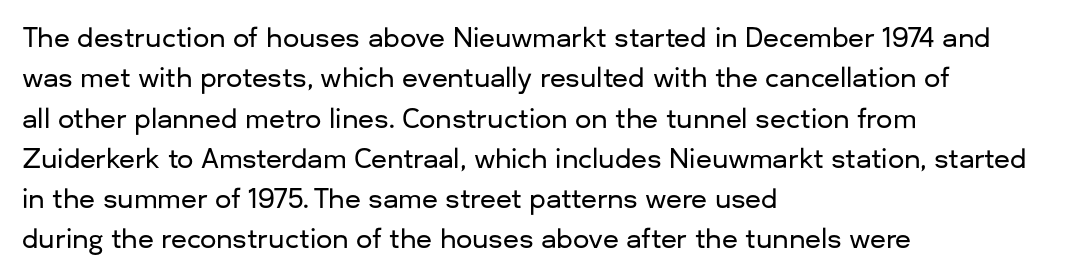
The image shows 26 px text type, upright; set left-aligned, normal line spacing (1.55x), normal letter spacing, not underlined.
